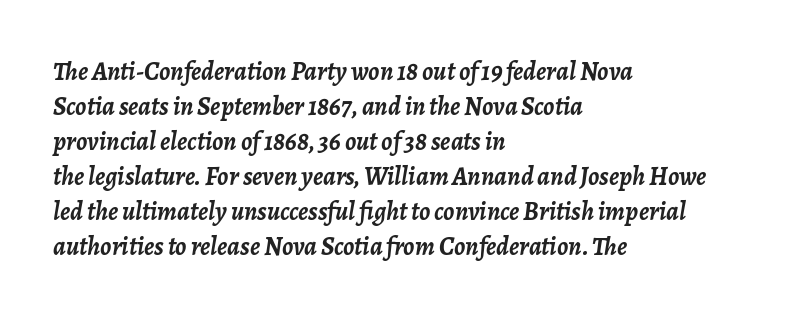
The specimen omits any rule beneath the text block's lines. Caption: bold face, heavy strokes. Short and long lines alike share a common starting point at left. Does the lettering tilt? It does — this is italic.
